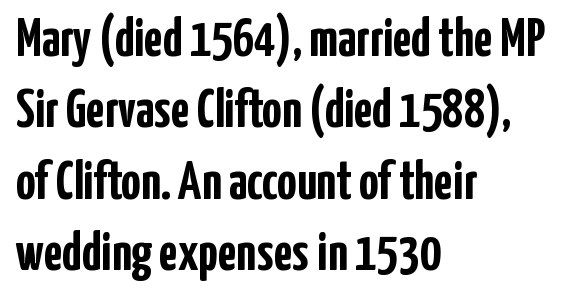
The lettering stays uniformly vertical, giving the passage a roman look. The passage shown stacks its lines at a standard gap. A classic flush-left, rag-right setting is used for this passage. Only glyphs here, with clear space below each row.
